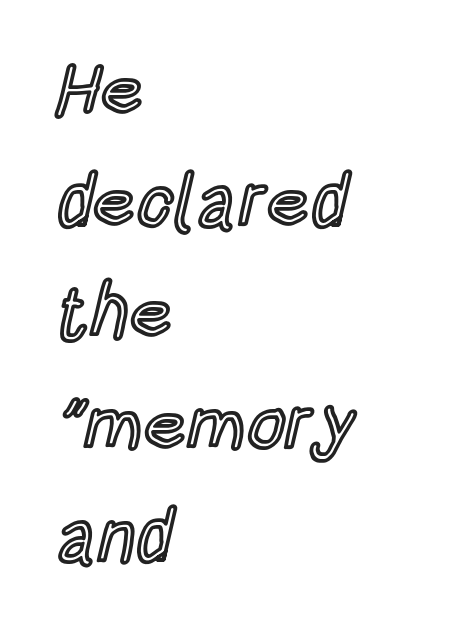
Q: Is the text italic (slanted)? A: Yes.
Q: Is the text underlined? A: No.
Q: How is the paragraph aligned? A: Left-aligned.
Q: Is the spacing between letters normal or unusually wide? A: Normal.
Q: Is the spacing between lines tight, normal or loose? A: Normal.
Q: Width (condensed, normal, or wide)? A: Condensed.
Q: x-height? A: Large.
Q: Monospaced? A: No.
